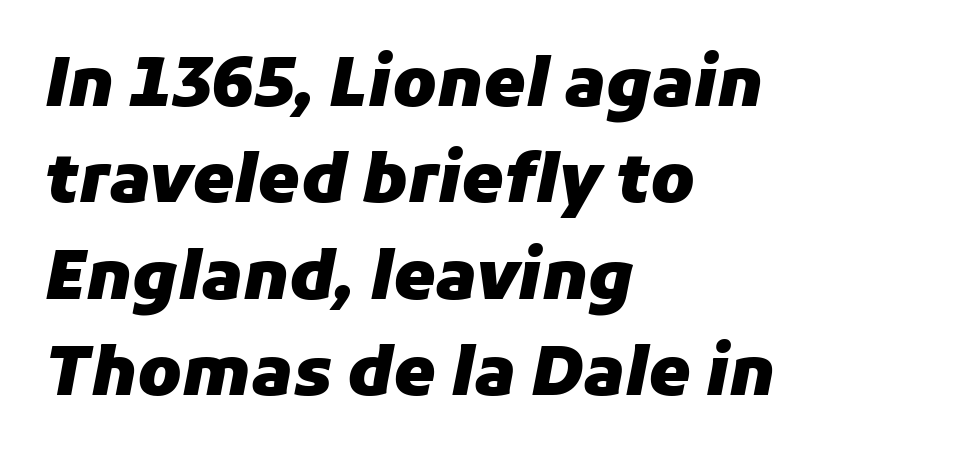
The image shows 67 px heavy type, italic (leaning right); set left-aligned, normal line spacing (1.44x), normal letter spacing, not underlined; low stroke contrast and a medium x-height.
